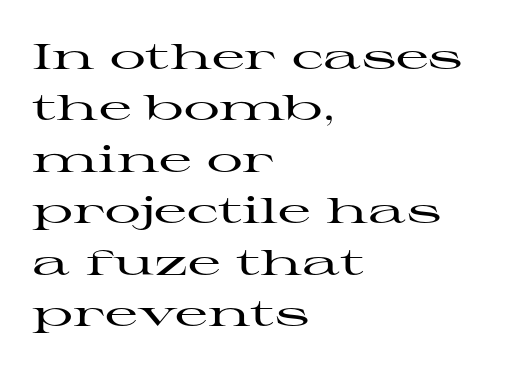
Line beginnings align vertically; line endings do not. A serif font was chosen for this passage. Line spacing here is normal. No italicization has been applied; the sample stays upright. Has an underline been added? It has not. Nobody touched the tracking dial on this one.
